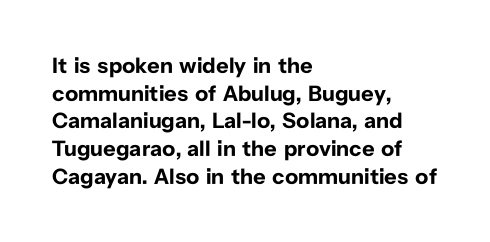
Q: Is the text bold? A: Yes.
Q: Is the text italic (slanted)? A: No, it is upright.
Q: Is the text underlined? A: No.
Q: How is the paragraph aligned? A: Left-aligned.
Q: Is the spacing between letters normal or unusually wide? A: Normal.
Q: Is the spacing between lines tight, normal or loose? A: Normal.
